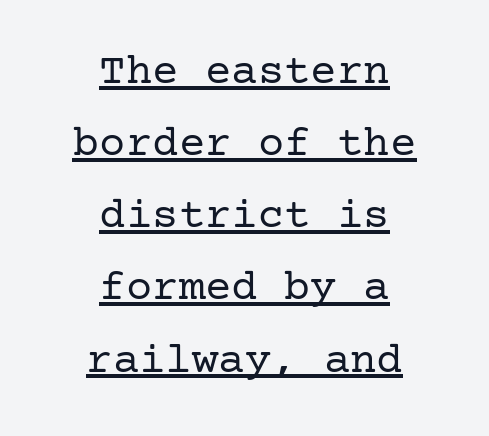
Does the lettering tilt? It doesn't — this is upright. The glyphs are accompanied by a horizontal stroke just below them. Note: serifs present on the glyphs. Leading matches the norm, producing a regular column. In terms of letterspacing, this is plain default setting.
